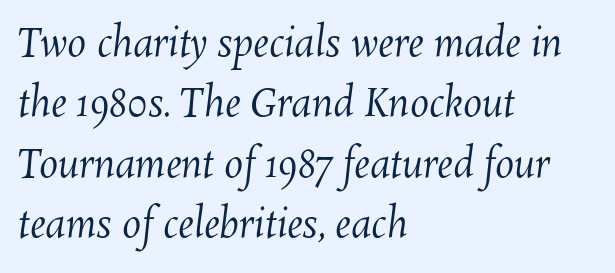
{"bold": "no", "weight": "regular", "width": "normal", "stroke_contrast": "medium", "x_height": "medium", "monospaced": "no", "underline": "no", "align": "left", "line_spacing": "normal", "line_spacing_ratio": 1.59, "letter_spacing": "normal", "letter_spacing_em": 0.0, "glyph_px": 38}
